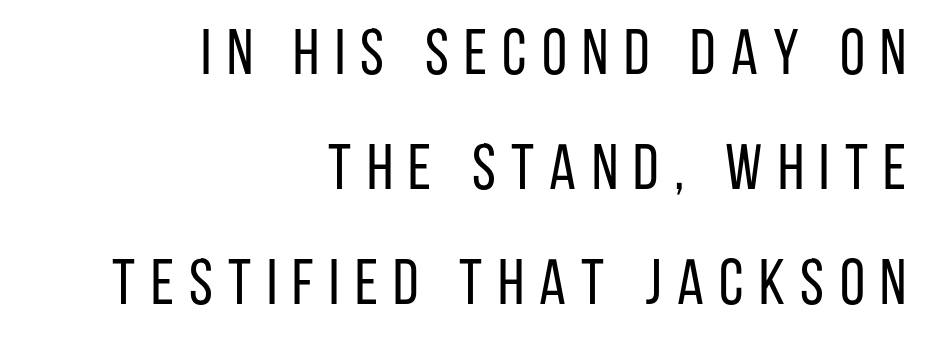
Italic? Not at all — the glyphs are vertical. A flush-right, rag-left setting is used for this passage. The face used here is proportionally spaced, like ordinary book or web type. The typeface chosen for these lines omits serifs. The face looks like a standard text weight, possibly lighter. Characters follow at a spacing far wider than the type designer built in.
